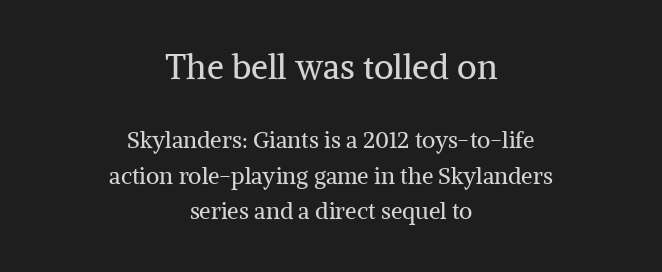
The image shows 34 px regular-weight serif type, upright; set centered, normal line spacing (1.55x), normal letter spacing, not underlined; the first (top) block is 1.48x larger; medium stroke contrast and a medium x-height.
